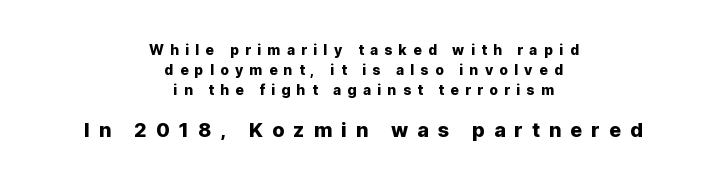
The image shows 20 px text type, upright; set centered, normal line spacing (1.43x), unusually wide letter spacing (+0.45 em), not underlined; the second (bottom) block is 1.43x larger.
